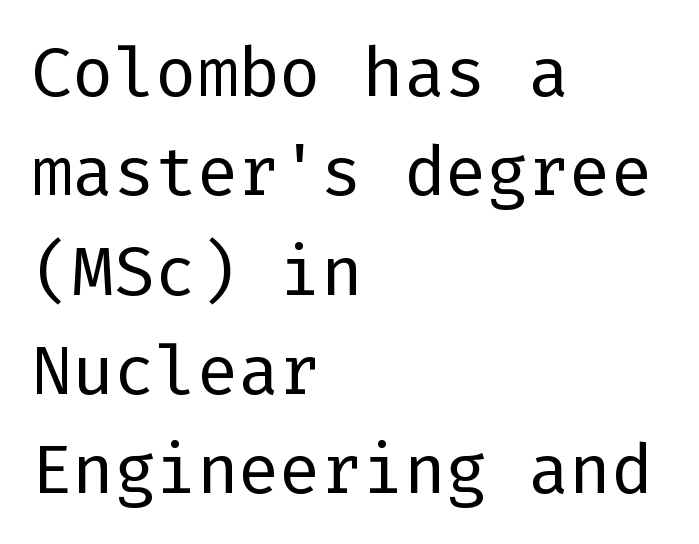
{"serif": "no", "italic": "no", "bold": "no", "weight": "regular", "width": "normal", "stroke_contrast": "low", "x_height": "medium", "underline": "no", "align": "left", "line_spacing": "normal", "line_spacing_ratio": 1.44, "letter_spacing": "normal", "letter_spacing_em": 0.0, "glyph_px": 69}
